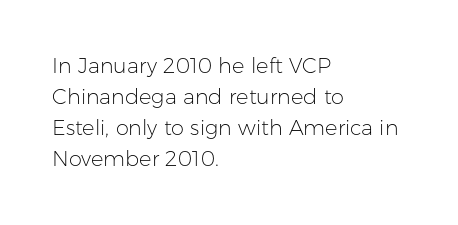
{"italic": "no", "bold": "no", "underline": "no", "align": "left", "line_spacing": "normal", "line_spacing_ratio": 1.48, "letter_spacing": "normal", "letter_spacing_em": 0.0, "glyph_px": 21}
